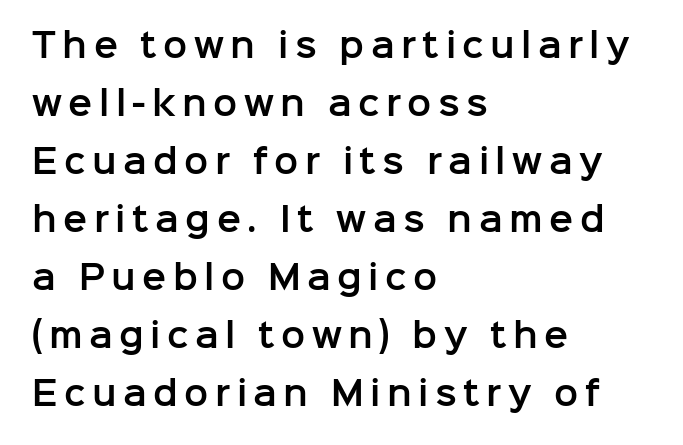
The face used here is a sans, in the tradition of grotesques and geometrics. Rule under the text: the space is simply empty. Alignment: flush left. Spacing between characters has been opened up far beyond the box default.
